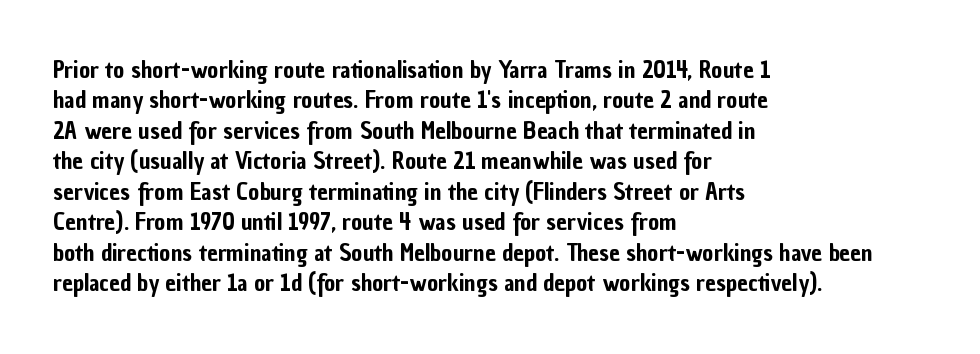
Unmarked baselines from the first word to the last. Short and long lines alike share a common starting point at left. The horizontal fit of the characters is conventional and even. Leading matches the norm, producing a regular column. In terms of posture, this sample is upright.
